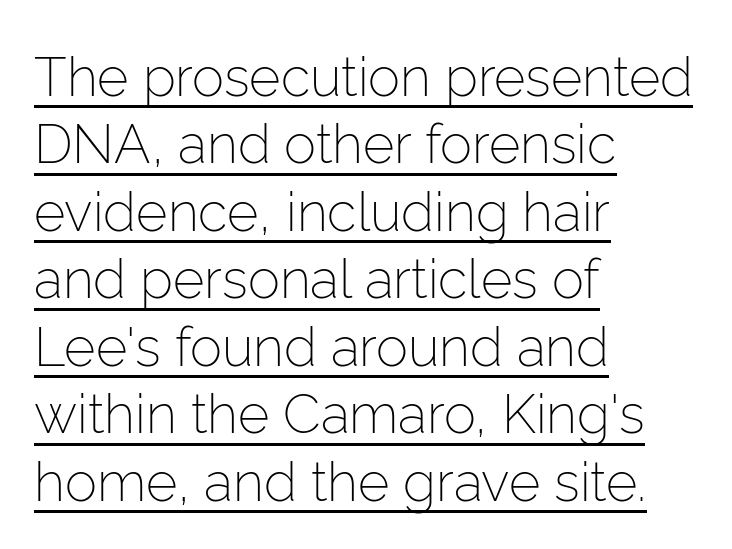
{"serif": "no", "italic": "no", "bold": "no", "weight": "light", "width": "normal", "stroke_contrast": "low", "x_height": "medium", "monospaced": "no", "underline": "yes", "align": "left", "line_spacing": "normal", "line_spacing_ratio": 1.25, "letter_spacing": "normal", "letter_spacing_em": 0.0, "glyph_px": 54}
